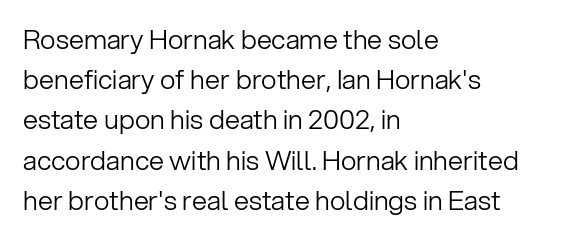
{"italic": "no", "bold": "no", "underline": "no", "align": "left", "line_spacing": "normal", "line_spacing_ratio": 1.49, "letter_spacing": "normal", "letter_spacing_em": 0.0, "glyph_px": 27}
